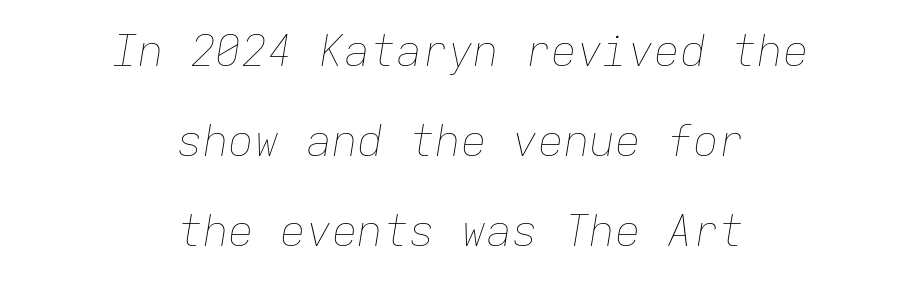
The setting favours the middle, as headings and verse often do. Letters rest on an invisible, unmarked baseline. Tracking value appears to be zero — textbook default spacing. The font sits on the lighter half of the weight spectrum, regular included. Successive baselines arrive slowly, with a big drop between each.
